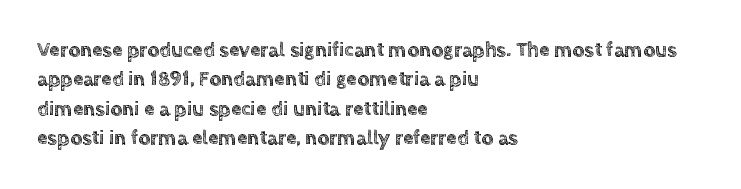
Q: Is the text italic (slanted)? A: No, it is upright.
Q: Is the text underlined? A: No.
Q: How is the paragraph aligned? A: Left-aligned.
Q: Is the spacing between letters normal or unusually wide? A: Normal.
Q: Is the spacing between lines tight, normal or loose? A: Normal.
